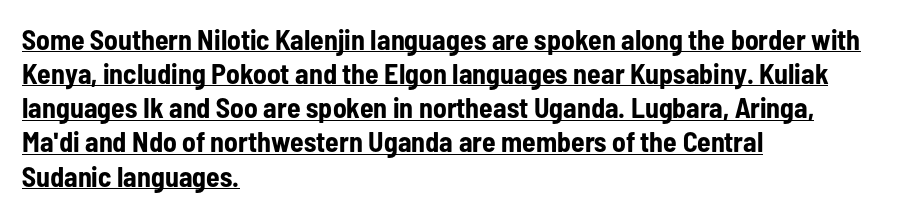
{"serif": "no", "italic": "no", "bold": "yes", "weight": "bold", "width": "condensed", "stroke_contrast": "low", "x_height": "medium", "monospaced": "no", "underline": "yes", "align": "left", "line_spacing_ratio": 1.22, "letter_spacing": "normal", "letter_spacing_em": 0.0, "glyph_px": 28}
